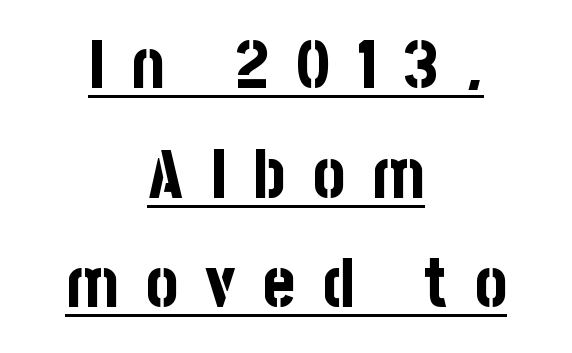
{"serif": "no", "italic": "no", "bold": "yes", "weight": "bold", "width": "condensed", "stroke_contrast": "low", "x_height": "large", "monospaced": "no", "underline": "yes", "align": "center", "line_spacing": "normal", "line_spacing_ratio": 1.59, "letter_spacing": "wide", "letter_spacing_em": 0.39, "glyph_px": 69}
